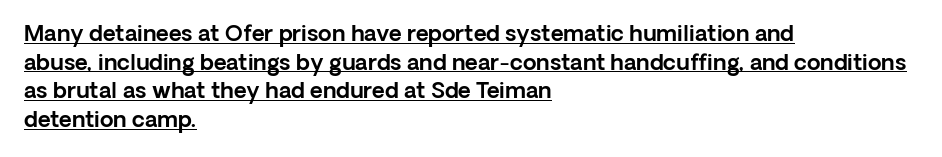
Q: Is the text italic (slanted)? A: No, it is upright.
Q: Is the text underlined? A: Yes.
Q: How is the paragraph aligned? A: Left-aligned.
Q: Is the spacing between letters normal or unusually wide? A: Normal.
Q: Is the spacing between lines tight, normal or loose? A: Normal.
